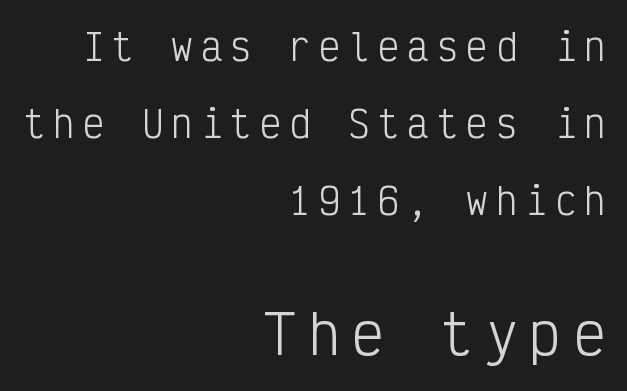
Q: Is the text bold? A: No.
Q: Is the text italic (slanted)? A: No, it is upright.
Q: Is the typeface a serif or a sans-serif typeface? A: Sans-serif.
Q: Is the text underlined? A: No.
Q: How is the paragraph aligned? A: Right-aligned.
Q: Is the spacing between letters normal or unusually wide? A: Unusually wide.
Q: Is the spacing between lines tight, normal or loose? A: Loose.
Q: Which block of text is set in a larger size, the first (top) or the second (bottom)? A: The second (bottom) one.
Q: Width (condensed, normal, or wide)? A: Condensed.
Q: Stroke contrast? A: Low.
Q: x-height? A: Medium.
Q: Monospaced? A: Yes.
